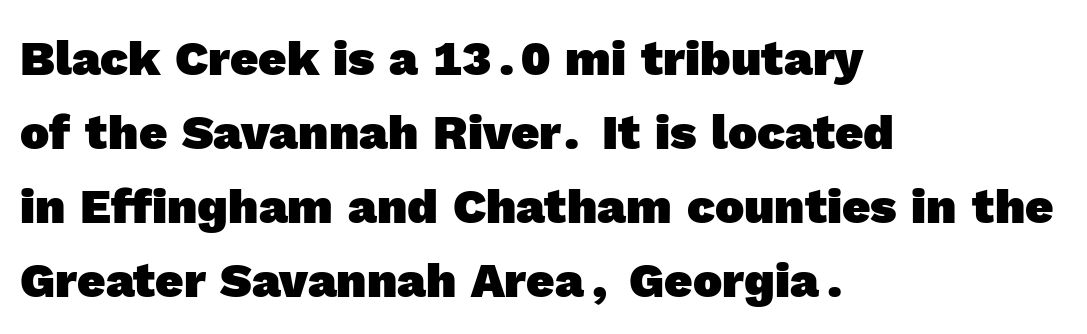
Serif or sans? Sans — the stroke terminals are bare. Descender tails drop into unmarked territory. Caption: multi-line text, flush left, ragged right. Bold? Absolutely — the strokes are thick and heavy. In terms of letterspacing, this is plain default setting. Think of a printed novel: that variable character pitch is what you see here.
